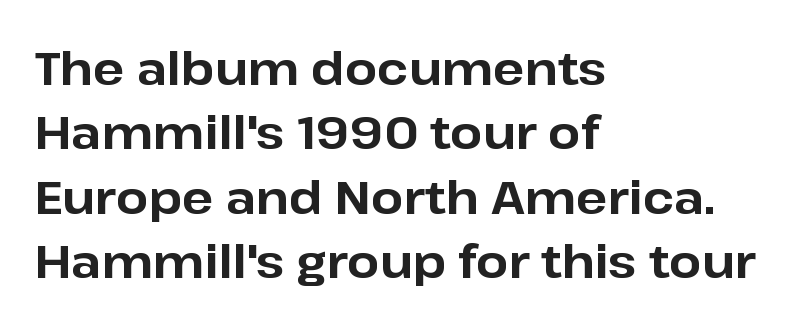
Q: Is the text bold? A: Yes.
Q: Is the text italic (slanted)? A: No, it is upright.
Q: Is the typeface a serif or a sans-serif typeface? A: Sans-serif.
Q: Is the text underlined? A: No.
Q: How is the paragraph aligned? A: Left-aligned.
Q: Is the spacing between letters normal or unusually wide? A: Normal.
Q: Is the spacing between lines tight, normal or loose? A: Normal.
Q: Width (condensed, normal, or wide)? A: Normal.
Q: Stroke contrast? A: Low.
Q: x-height? A: Medium.
Q: Monospaced? A: No.
